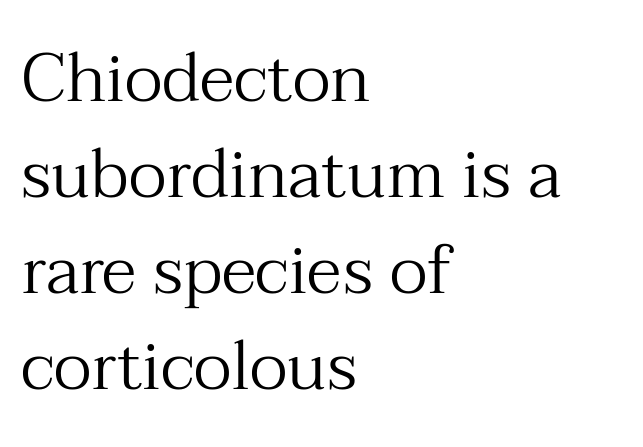
Words float on clear page, feet unadorned. The passage shown is not bold in any degree. Leftover space on each line is placed entirely after the last word. Regarding leading, the lines here are spaced in the standard way. Tall strokes in this sample are plumb rather than angled.
